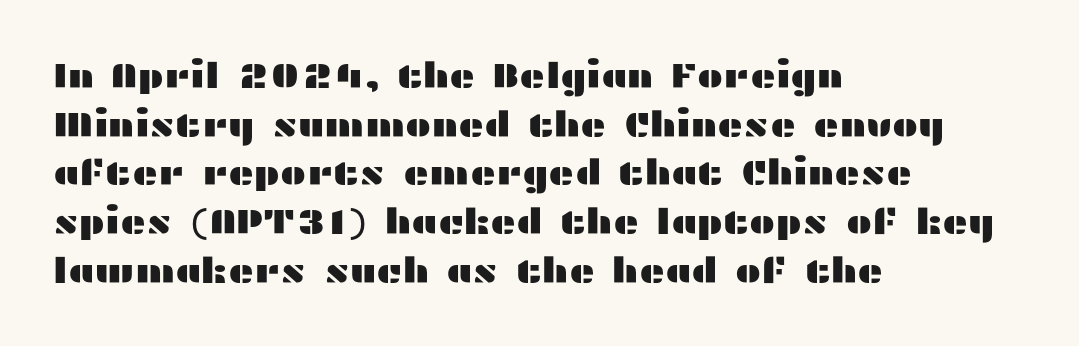
{"serif": "no", "italic": "no", "width": "wide", "stroke_contrast": "medium", "x_height": "medium", "monospaced": "no", "underline": "no", "align": "left", "line_spacing": "normal", "line_spacing_ratio": 1.39, "letter_spacing": "normal", "letter_spacing_em": 0.0, "glyph_px": 35}
